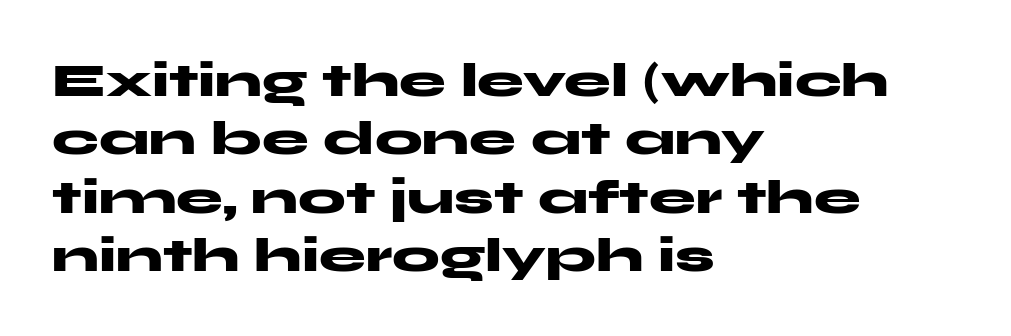
The image shows 47 px heavy, wide sans-serif type, upright; set left-aligned, line spacing 1.24x, normal letter spacing, not underlined; medium stroke contrast and a medium x-height.
